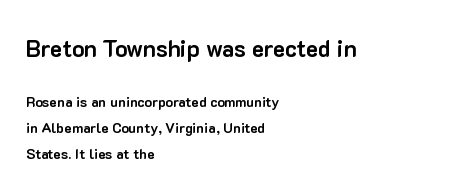
Typesetter's note: full bold, strokes at maximum text heaviness. The specimen omits any rule beneath the text block's lines. Which of the two is more prominent by size? The first, at the top. The compositor pushed each line to the left boundary. Between one letter and the next there's only the usual sliver of space.
